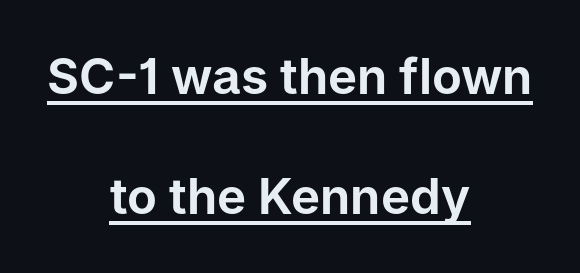
Q: Is the text italic (slanted)? A: No, it is upright.
Q: Is the typeface a serif or a sans-serif typeface? A: Sans-serif.
Q: Is the text underlined? A: Yes.
Q: How is the paragraph aligned? A: Centered.
Q: Is the spacing between letters normal or unusually wide? A: Normal.
Q: Is the spacing between lines tight, normal or loose? A: Loose.
Q: Width (condensed, normal, or wide)? A: Normal.
Q: Stroke contrast? A: Low.
Q: x-height? A: Medium.
Q: Monospaced? A: No.
